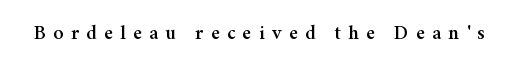
The image shows 20 px text type, upright; set unusually wide letter spacing (+0.37 em), not underlined.
